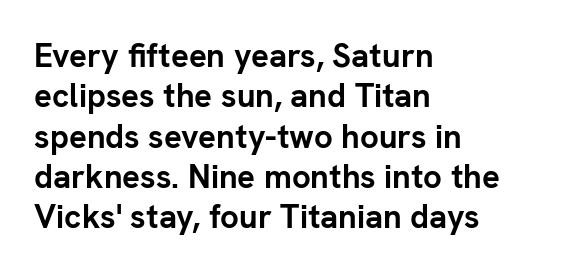
A bare baseline throughout the passage. Alignment: flush left. A typesetter would label this face a sans. Words appear dense and cohesive because spacing is normal. Think of a printed novel: that variable character pitch is what you see here.
